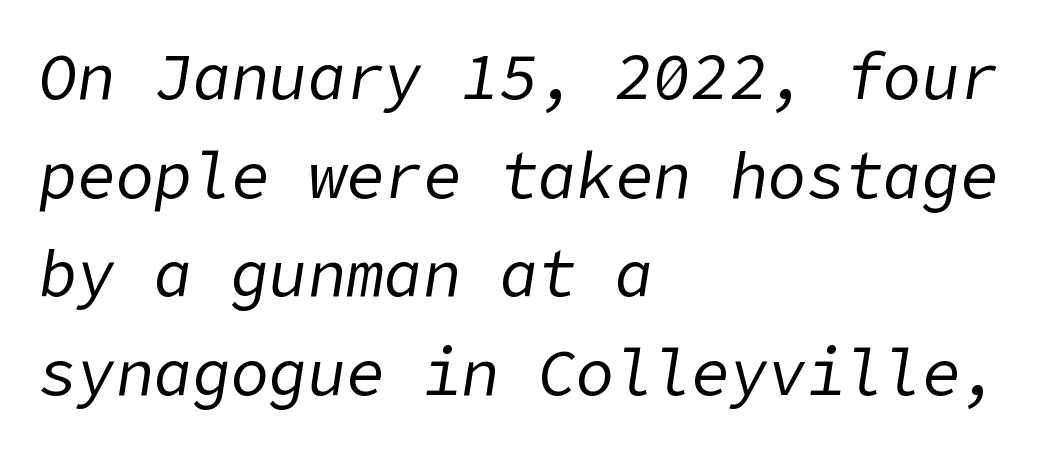
The image shows 64 px regular-weight type, italic (leaning right); set left-aligned, normal line spacing (1.54x), normal letter spacing, not underlined; low stroke contrast and a medium x-height.
